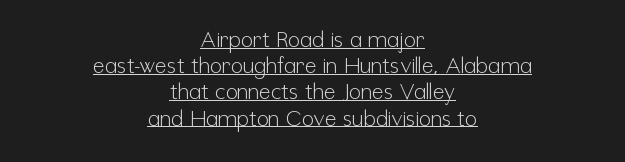
{"italic": "no", "bold": "no", "underline": "yes", "align": "center", "line_spacing_ratio": 1.19, "letter_spacing": "normal", "letter_spacing_em": 0.0, "glyph_px": 22}
